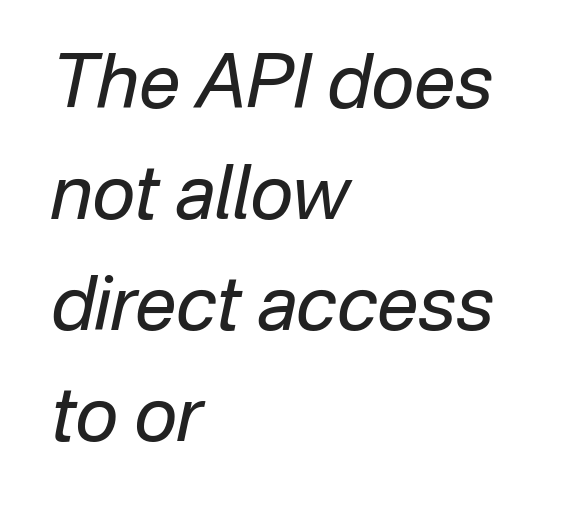
Q: Is the text bold? A: No.
Q: Is the text italic (slanted)? A: Yes, it leans right by about 12 degrees.
Q: Is the text underlined? A: No.
Q: How is the paragraph aligned? A: Left-aligned.
Q: Is the spacing between letters normal or unusually wide? A: Normal.
Q: Is the spacing between lines tight, normal or loose? A: Normal.
Q: Width (condensed, normal, or wide)? A: Normal.
Q: Stroke contrast? A: Low.
Q: x-height? A: Medium.
Q: Monospaced? A: No.
